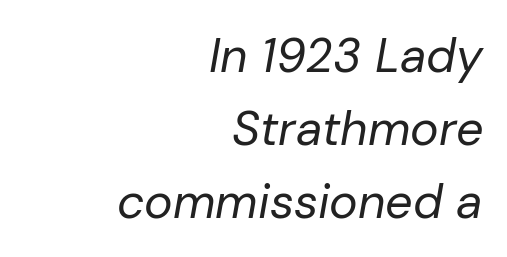
Q: Is the text bold? A: No.
Q: Is the text italic (slanted)? A: Yes, it leans right by about 10 degrees.
Q: Is the text underlined? A: No.
Q: How is the paragraph aligned? A: Right-aligned.
Q: Is the spacing between letters normal or unusually wide? A: Normal.
Q: Is the spacing between lines tight, normal or loose? A: Normal.
Q: Width (condensed, normal, or wide)? A: Normal.
Q: Stroke contrast? A: Low.
Q: x-height? A: Medium.
Q: Monospaced? A: No.
